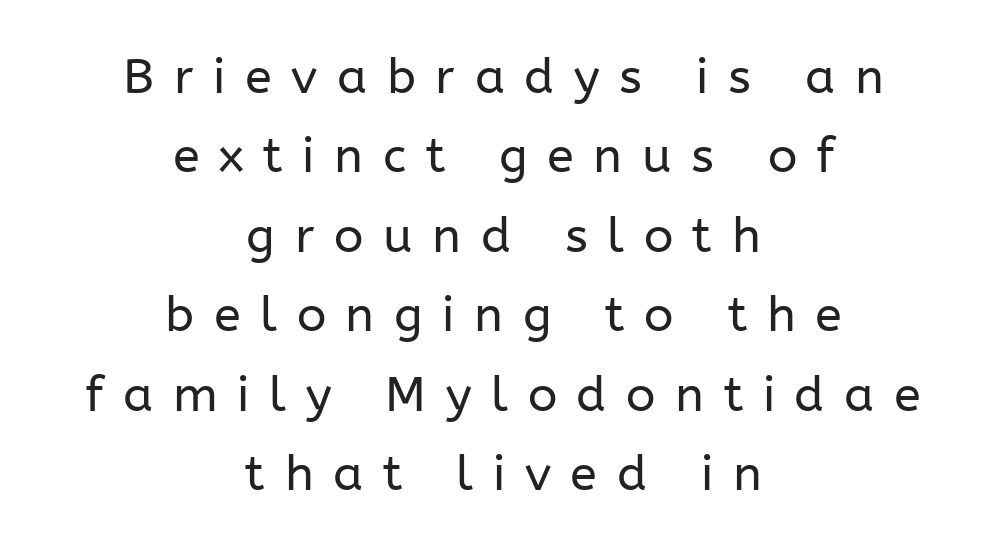
The image shows 49 px regular-weight sans-serif type, upright; set centered, normal line spacing (1.62x), unusually wide letter spacing (+0.4 em), not underlined; low stroke contrast and a medium x-height.
